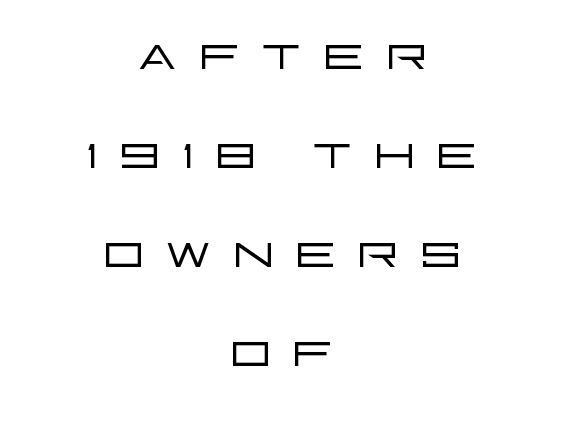
{"serif": "no", "italic": "no", "bold": "no", "weight": "light", "width": "wide", "stroke_contrast": "low", "x_height": "large", "monospaced": "no", "underline": "no", "align": "center", "line_spacing": "normal", "line_spacing_ratio": 1.5, "letter_spacing": "wide", "letter_spacing_em": 0.27, "glyph_px": 66}
